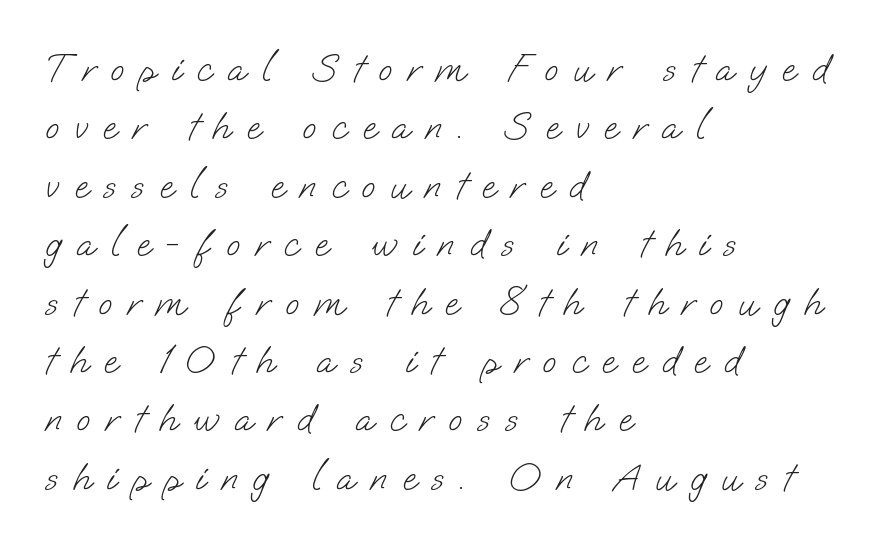
The image shows 40 px light sans-serif type; set left-aligned, normal line spacing (1.46x), unusually wide letter spacing (+0.39 em), not underlined; low stroke contrast and a small x-height.
